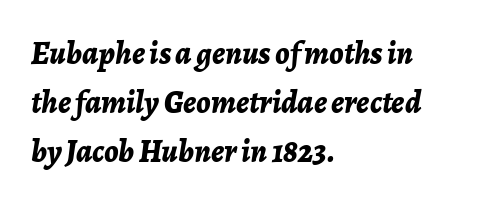
Q: Is the text bold? A: Yes.
Q: Is the text italic (slanted)? A: Yes, it leans right by about 7 degrees.
Q: Is the text underlined? A: No.
Q: How is the paragraph aligned? A: Left-aligned.
Q: Is the spacing between letters normal or unusually wide? A: Normal.
Q: Is the spacing between lines tight, normal or loose? A: Normal.
Q: Width (condensed, normal, or wide)? A: Normal.
Q: Stroke contrast? A: Low.
Q: x-height? A: Medium.
Q: Monospaced? A: No.
